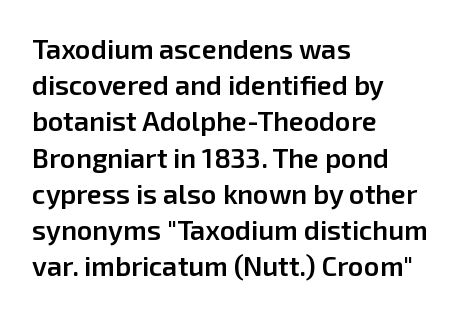
Q: Is the text bold? A: Semi-bold.
Q: Is the text italic (slanted)? A: No, it is upright.
Q: Is the text underlined? A: No.
Q: How is the paragraph aligned? A: Left-aligned.
Q: Is the spacing between letters normal or unusually wide? A: Normal.
Q: Is the spacing between lines tight, normal or loose? A: Normal.
